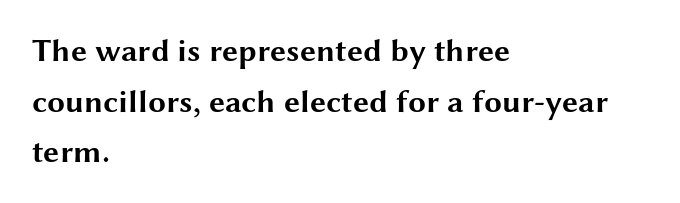
Q: Is the text bold? A: Yes.
Q: Is the text italic (slanted)? A: No, it is upright.
Q: Is the typeface a serif or a sans-serif typeface? A: Sans-serif.
Q: Is the text underlined? A: No.
Q: How is the paragraph aligned? A: Left-aligned.
Q: Is the spacing between letters normal or unusually wide? A: Normal.
Q: Is the spacing between lines tight, normal or loose? A: Normal.
Q: Width (condensed, normal, or wide)? A: Wide.
Q: Stroke contrast? A: Medium.
Q: x-height? A: Medium.
Q: Monospaced? A: No.
